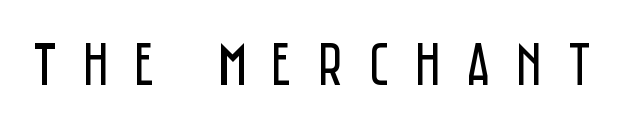
Every character sits straight up, as roman type does. Heaviness? Minimal to ordinary, like unemphasized prose. A clean baseline with only descenders dipping below it. Nope, no serifs anywhere on these letters.
